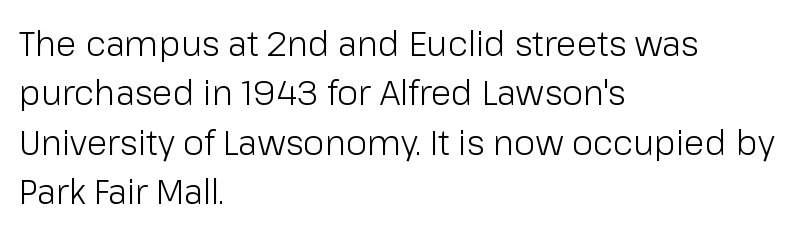
The image shows 34 px light sans-serif type, upright; set left-aligned, normal line spacing (1.45x), normal letter spacing, not underlined; low stroke contrast and a medium x-height.
